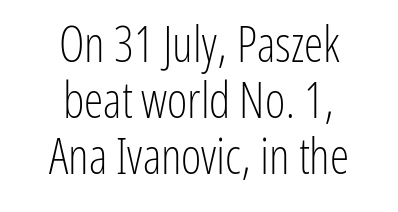
{"serif": "no", "italic": "no", "bold": "no", "weight": "light", "width": "condensed", "stroke_contrast": "low", "x_height": "medium", "monospaced": "no", "underline": "no", "align": "center", "line_spacing": "tight", "line_spacing_ratio": 1.14, "letter_spacing": "normal", "letter_spacing_em": 0.0, "glyph_px": 49}
